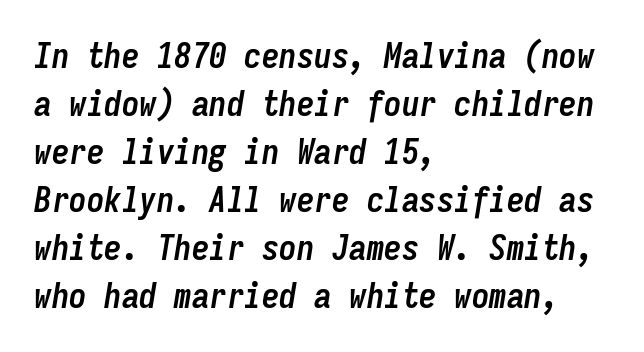
The image shows 35 px semibold, condensed type, italic (leaning right), monospaced; set left-aligned, normal line spacing (1.37x), normal letter spacing, not underlined; low stroke contrast and a medium x-height.
